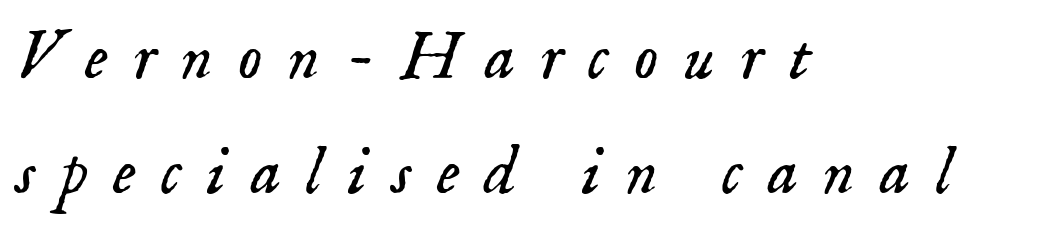
{"serif": "yes", "italic": "yes", "lean": "right", "slant_degrees": 18, "bold": "no", "weight": "light", "width": "normal", "stroke_contrast": "low", "x_height": "small", "monospaced": "no", "underline": "no", "align": "left", "line_spacing": "normal", "line_spacing_ratio": 1.69, "letter_spacing": "wide", "letter_spacing_em": 0.37, "glyph_px": 68}
